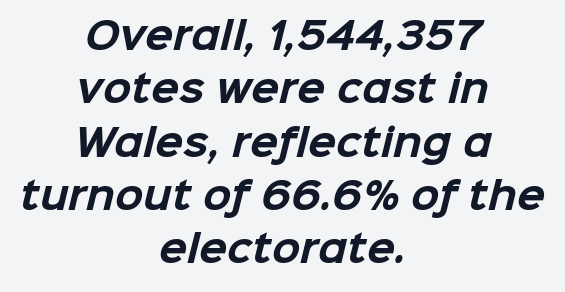
You could not count columns in this text — the font is proportionally spaced. Does the leading feel generous? No, just average. The glyphs in this specimen are sans serif. Typesetter's note: full bold, strokes at maximum text heaviness.
